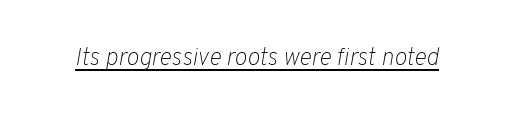
{"italic": "yes", "lean": "right", "slant_degrees": 10, "bold": "no", "underline": "yes", "letter_spacing": "normal", "letter_spacing_em": 0.0, "glyph_px": 24}
